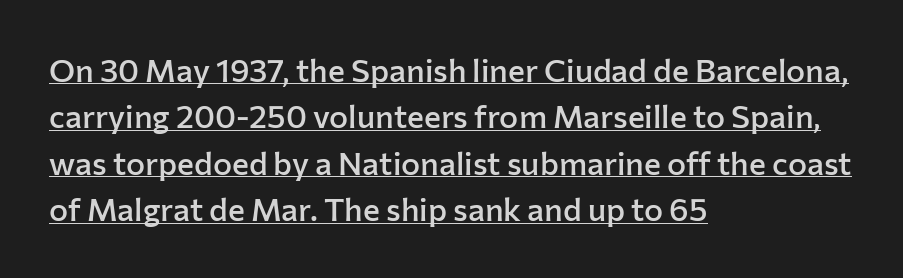
Q: Is the text bold? A: Semi-bold.
Q: Is the text italic (slanted)? A: No, it is upright.
Q: Is the typeface a serif or a sans-serif typeface? A: Sans-serif.
Q: Is the text underlined? A: Yes.
Q: How is the paragraph aligned? A: Left-aligned.
Q: Is the spacing between letters normal or unusually wide? A: Normal.
Q: Is the spacing between lines tight, normal or loose? A: Normal.
Q: Width (condensed, normal, or wide)? A: Normal.
Q: Stroke contrast? A: Low.
Q: x-height? A: Medium.
Q: Monospaced? A: No.
